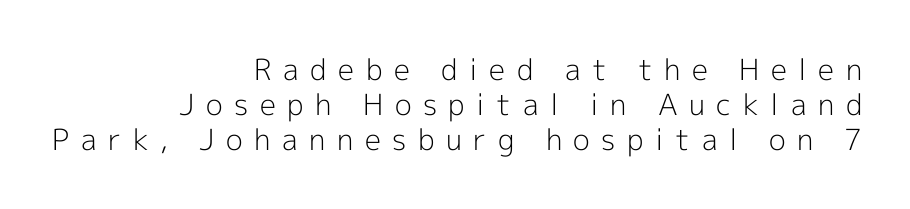
The image shows 29 px light sans-serif type, upright; set right-aligned, line spacing 1.21x, unusually wide letter spacing (+0.4 em), not underlined; a medium x-height.
